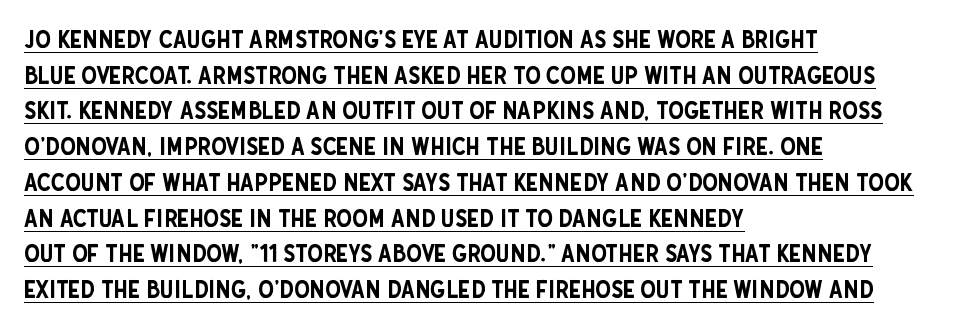
Q: Is the text italic (slanted)? A: No, it is upright.
Q: Is the text underlined? A: Yes.
Q: How is the paragraph aligned? A: Left-aligned.
Q: Is the spacing between letters normal or unusually wide? A: Normal.
Q: Is the spacing between lines tight, normal or loose? A: Normal.
